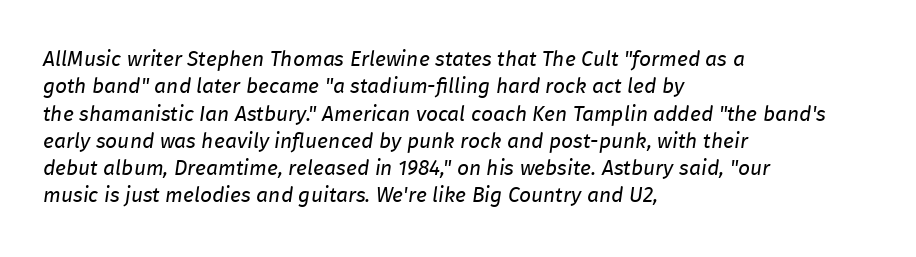
A classic flush-left, rag-right setting is used for this passage. If you drew a line through each stem, it would be angled. The font sits on the lighter half of the weight spectrum, regular included. Glance below the letters and you will spot only blank space.
